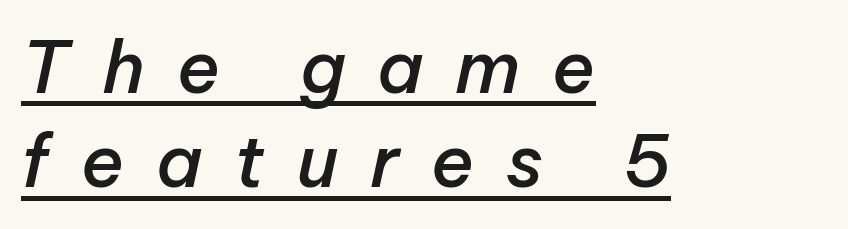
Q: Is the text bold? A: Semi-bold.
Q: Is the text italic (slanted)? A: Yes, it leans right by about 12 degrees.
Q: Is the text underlined? A: Yes.
Q: How is the paragraph aligned? A: Left-aligned.
Q: Is the spacing between letters normal or unusually wide? A: Unusually wide.
Q: Is the spacing between lines tight, normal or loose? A: Normal.
Q: Width (condensed, normal, or wide)? A: Normal.
Q: Stroke contrast? A: Low.
Q: x-height? A: Medium.
Q: Monospaced? A: No.
